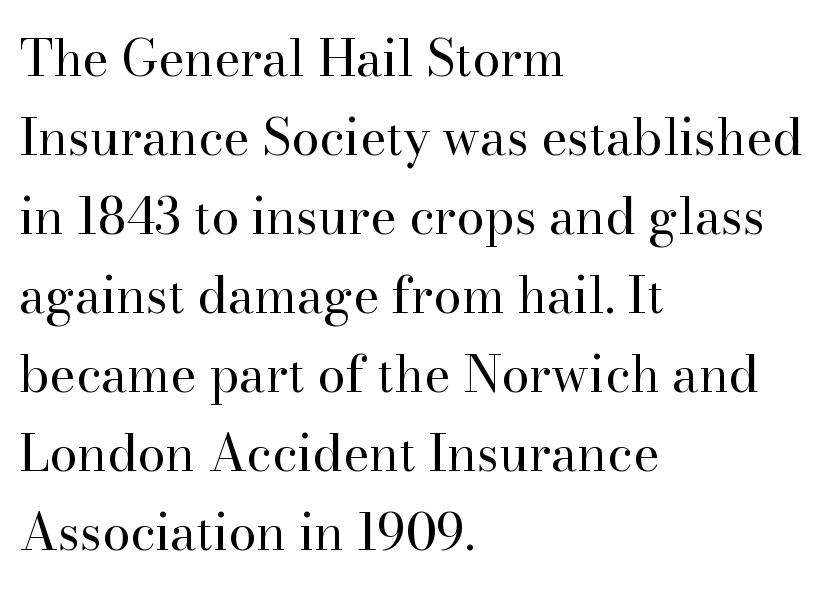
Q: Is the text bold? A: No.
Q: Is the text italic (slanted)? A: No, it is upright.
Q: Is the typeface a serif or a sans-serif typeface? A: Serif.
Q: Is the text underlined? A: No.
Q: How is the paragraph aligned? A: Left-aligned.
Q: Is the spacing between letters normal or unusually wide? A: Normal.
Q: Is the spacing between lines tight, normal or loose? A: Normal.
Q: Width (condensed, normal, or wide)? A: Normal.
Q: Stroke contrast? A: High.
Q: x-height? A: Small.
Q: Monospaced? A: No.
